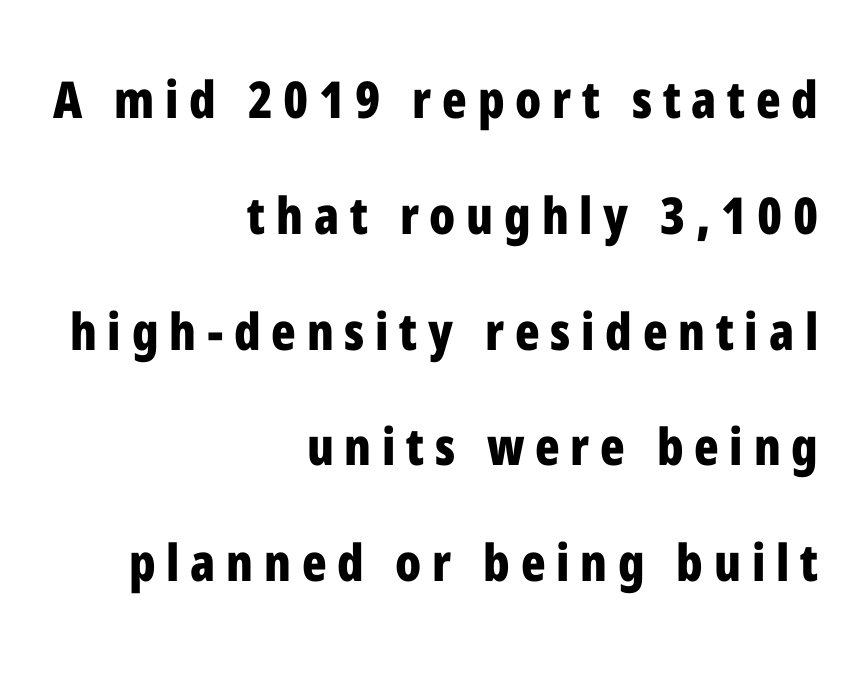
Q: Is the text bold? A: Yes.
Q: Is the text italic (slanted)? A: No, it is upright.
Q: Is the typeface a serif or a sans-serif typeface? A: Sans-serif.
Q: Is the text underlined? A: No.
Q: How is the paragraph aligned? A: Right-aligned.
Q: Is the spacing between letters normal or unusually wide? A: Unusually wide.
Q: Is the spacing between lines tight, normal or loose? A: Loose.
Q: Width (condensed, normal, or wide)? A: Condensed.
Q: Stroke contrast? A: Low.
Q: x-height? A: Medium.
Q: Monospaced? A: No.
